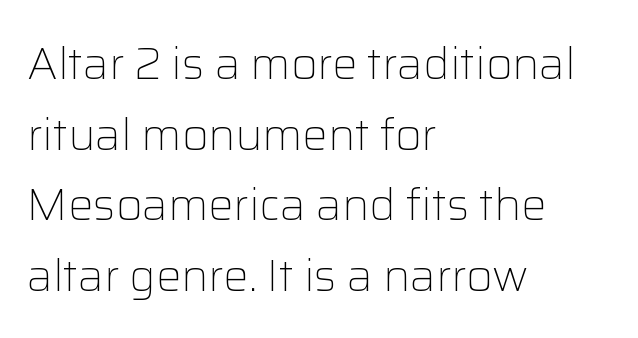
Q: Is the text bold? A: No.
Q: Is the text italic (slanted)? A: No, it is upright.
Q: Is the typeface a serif or a sans-serif typeface? A: Sans-serif.
Q: Is the text underlined? A: No.
Q: How is the paragraph aligned? A: Left-aligned.
Q: Is the spacing between letters normal or unusually wide? A: Normal.
Q: Is the spacing between lines tight, normal or loose? A: Normal.
Q: Width (condensed, normal, or wide)? A: Normal.
Q: Stroke contrast? A: Low.
Q: x-height? A: Medium.
Q: Monospaced? A: No.
